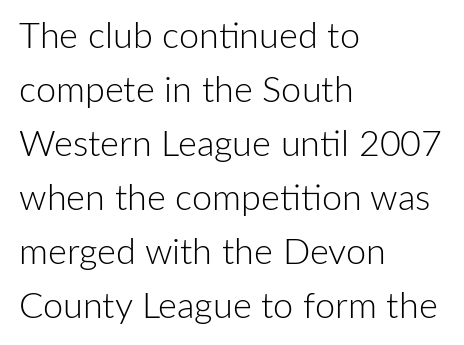
Q: Is the text bold? A: No.
Q: Is the text italic (slanted)? A: No, it is upright.
Q: Is the typeface a serif or a sans-serif typeface? A: Sans-serif.
Q: Is the text underlined? A: No.
Q: How is the paragraph aligned? A: Left-aligned.
Q: Is the spacing between letters normal or unusually wide? A: Normal.
Q: Is the spacing between lines tight, normal or loose? A: Normal.
Q: Width (condensed, normal, or wide)? A: Normal.
Q: Stroke contrast? A: Low.
Q: x-height? A: Medium.
Q: Monospaced? A: No.
